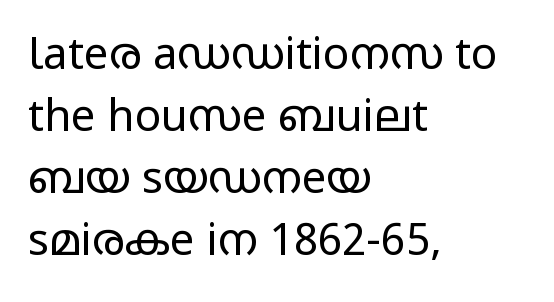
Nobody touched the tracking dial on this one. Does the leading feel generous? No, just average. The rendering shows plain stroke endings on the letterforms — a sans-serif design. Each row of text sits above clean, open space. Looks like regular typesetting: each glyph gets only the width it needs.
